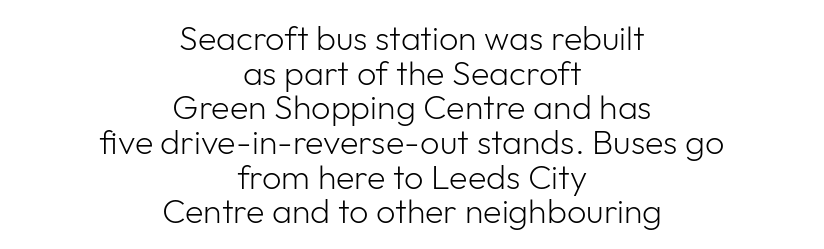
{"serif": "no", "italic": "no", "bold": "no", "weight": "light", "width": "normal", "stroke_contrast": "low", "x_height": "medium", "monospaced": "no", "underline": "no", "align": "center", "line_spacing": "tight", "line_spacing_ratio": 1.02, "letter_spacing": "normal", "letter_spacing_em": 0.0, "glyph_px": 34}
